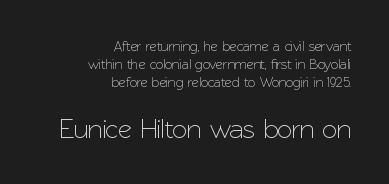
The image shows 27 px text type, upright; set right-aligned, normal line spacing (1.28x), normal letter spacing, not underlined; the second (bottom) block is 1.93x larger.
